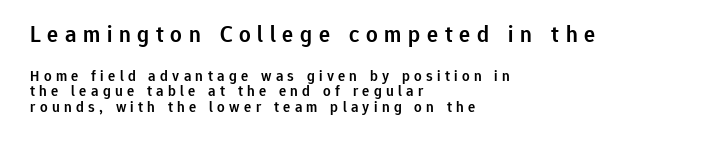
The image shows 23 px text type, upright; set left-aligned, tight line spacing (1.05x), unusually wide letter spacing (+0.29 em), not underlined; the first (top) block is 1.53x larger.
